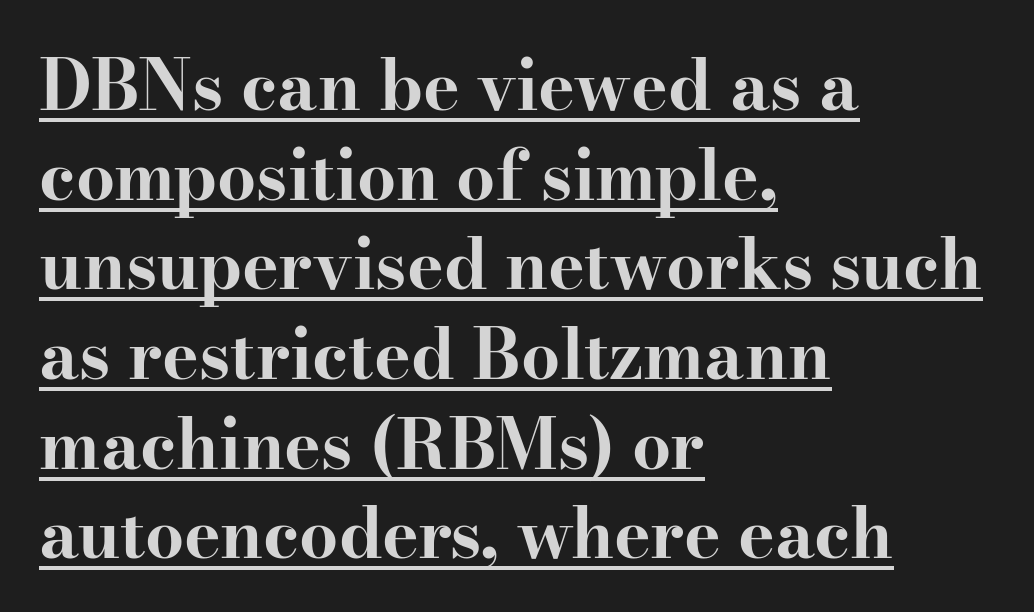
The image shows 69 px bold, wide serif type, upright; set left-aligned, normal line spacing (1.3x), normal letter spacing, underlined; high stroke contrast and a small x-height.
